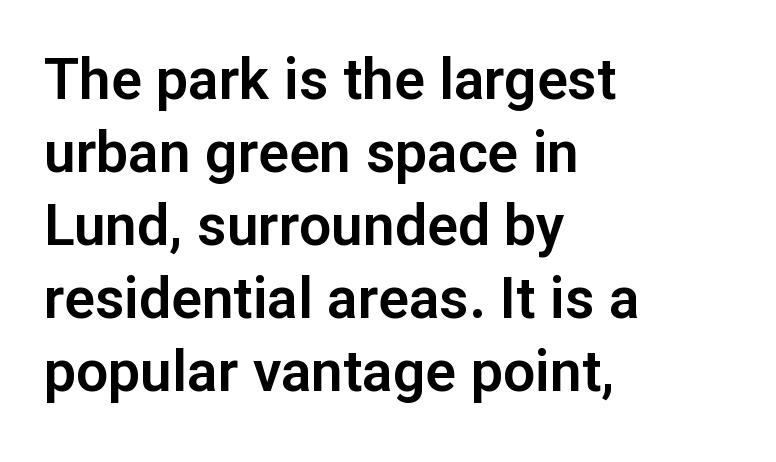
Spacing verdict: proportional, widths tailored to each character. Words appear dense and cohesive because spacing is normal. Nothing sits at the stroke ends, so this counts as sans-serif. The lines are quadded left. Just letters on the line, the space beneath them empty. How would I describe the line gaps? Plain and ordinary.
